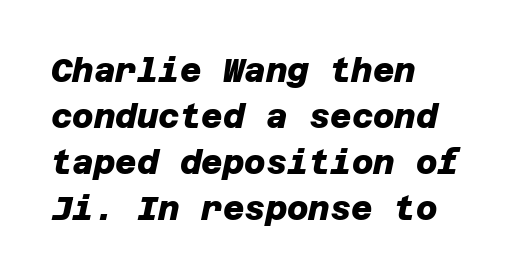
This rendering leaves character spacing at its baseline value. The rag falls on the right side of this text block. Are there feet on the stems? There aren't — it's a sans. Notice how thick the strokes are: this is what a full bold looks like. Horizontal bands of white between lines are of average thickness.
